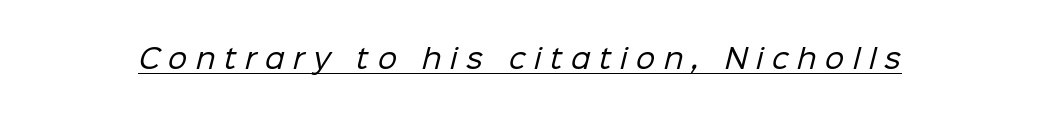
Q: Is the text bold? A: No.
Q: Is the text underlined? A: Yes.
Q: Is the spacing between letters normal or unusually wide? A: Unusually wide.
